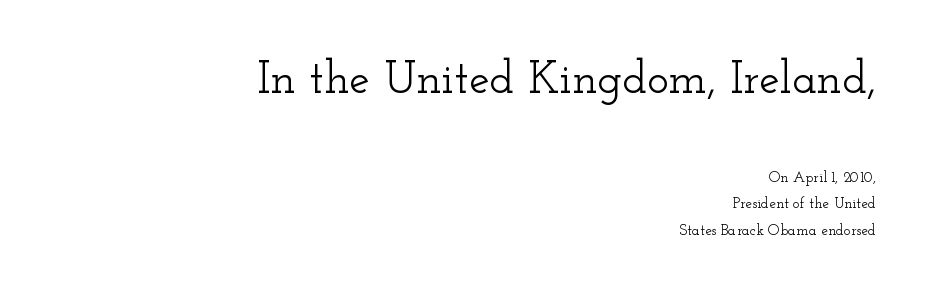
{"serif": "yes", "italic": "no", "width": "wide", "stroke_contrast": "low", "x_height": "small", "monospaced": "no", "underline": "no", "align": "right", "line_spacing_ratio": 1.76, "letter_spacing": "normal", "letter_spacing_em": 0.0, "larger_block": "first", "size_ratio": 3.07, "glyph_px": 46}
